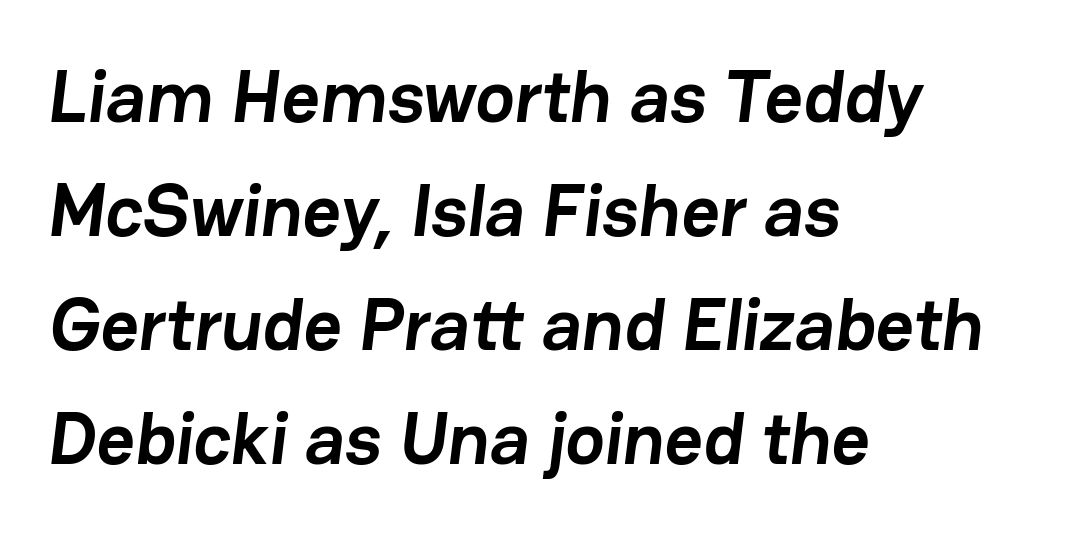
The image shows 74 px semibold sans-serif type; set left-aligned, normal line spacing (1.54x), normal letter spacing, not underlined; low stroke contrast and a medium x-height.
